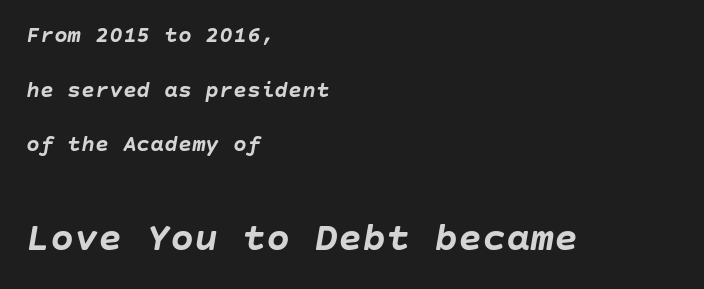
Q: Is the text bold? A: Yes.
Q: Is the text italic (slanted)? A: Yes, it leans right by about 10 degrees.
Q: Is the text underlined? A: No.
Q: How is the paragraph aligned? A: Left-aligned.
Q: Is the spacing between letters normal or unusually wide? A: Normal.
Q: Is the spacing between lines tight, normal or loose? A: Loose.
Q: Which block of text is set in a larger size, the first (top) or the second (bottom)? A: The second (bottom) one.
Q: Width (condensed, normal, or wide)? A: Normal.
Q: Stroke contrast? A: Low.
Q: x-height? A: Large.
